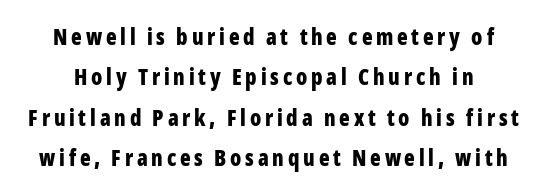
The image shows 22 px bold type, upright; set line spacing 1.83x, not underlined.
